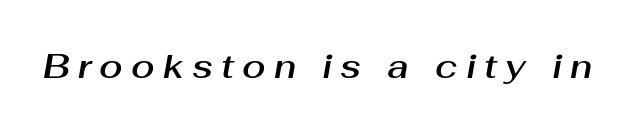
{"italic": "yes", "lean": "right", "slant_degrees": 10, "width": "normal", "stroke_contrast": "medium", "x_height": "medium", "monospaced": "no", "underline": "no", "letter_spacing": "wide", "letter_spacing_em": 0.24, "glyph_px": 34}
